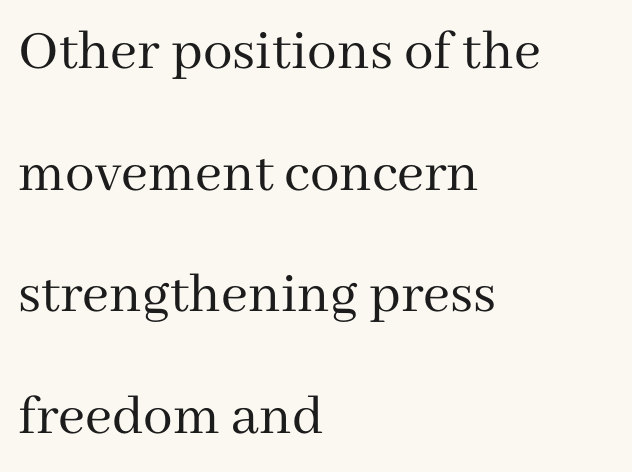
The letters look calm and open, with moderate or lighter stems. Reading down the block, your eye returns to a fixed left position each line. The letterforms sit shoulder to shoulder at normal distance. Each letter keeps its own natural width here, so spacing adapts to shape. Notice how the stems are strictly vertical — no italics here.
